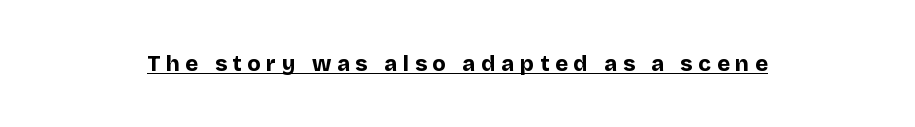
{"italic": "no", "bold": "yes", "underline": "yes", "letter_spacing": "wide", "letter_spacing_em": 0.26, "glyph_px": 22}
